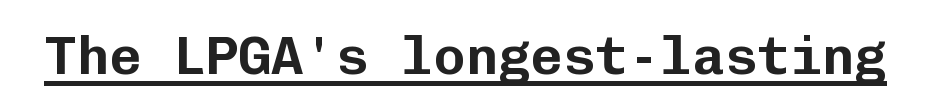
Q: Is the text italic (slanted)? A: No, it is upright.
Q: Is the typeface a serif or a sans-serif typeface? A: Sans-serif.
Q: Is the text underlined? A: Yes.
Q: Is the spacing between letters normal or unusually wide? A: Normal.
Q: Width (condensed, normal, or wide)? A: Normal.
Q: Stroke contrast? A: Low.
Q: x-height? A: Medium.
Q: Monospaced? A: Yes.
